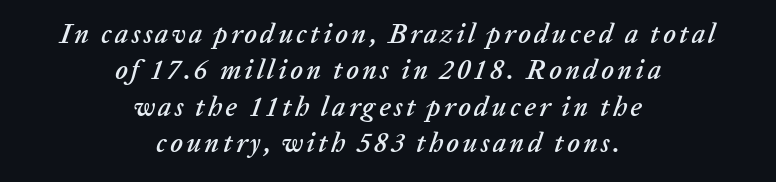
Line spacing here is normal. Descenders are the only things crossing below the line. The lines in this sample share a center point and differ in where they start and stop. The font's italic variant was chosen for this text.
